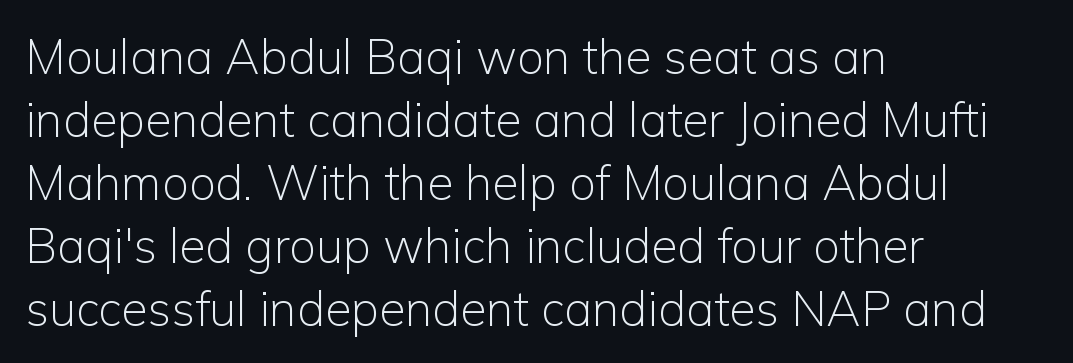
{"serif": "no", "italic": "no", "bold": "no", "weight": "light", "width": "normal", "stroke_contrast": "low", "x_height": "medium", "monospaced": "no", "underline": "no", "align": "left", "line_spacing": "normal", "line_spacing_ratio": 1.31, "letter_spacing": "normal", "letter_spacing_em": 0.0, "glyph_px": 48}
